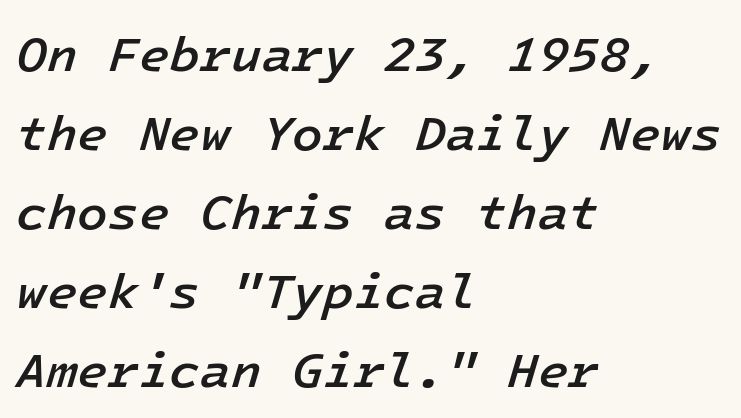
Q: Is the text bold? A: Semi-bold.
Q: Is the text italic (slanted)? A: Yes, it leans right by about 16 degrees.
Q: Is the text underlined? A: No.
Q: How is the paragraph aligned? A: Left-aligned.
Q: Is the spacing between letters normal or unusually wide? A: Normal.
Q: Is the spacing between lines tight, normal or loose? A: Normal.
Q: Width (condensed, normal, or wide)? A: Normal.
Q: Stroke contrast? A: Low.
Q: x-height? A: Medium.
